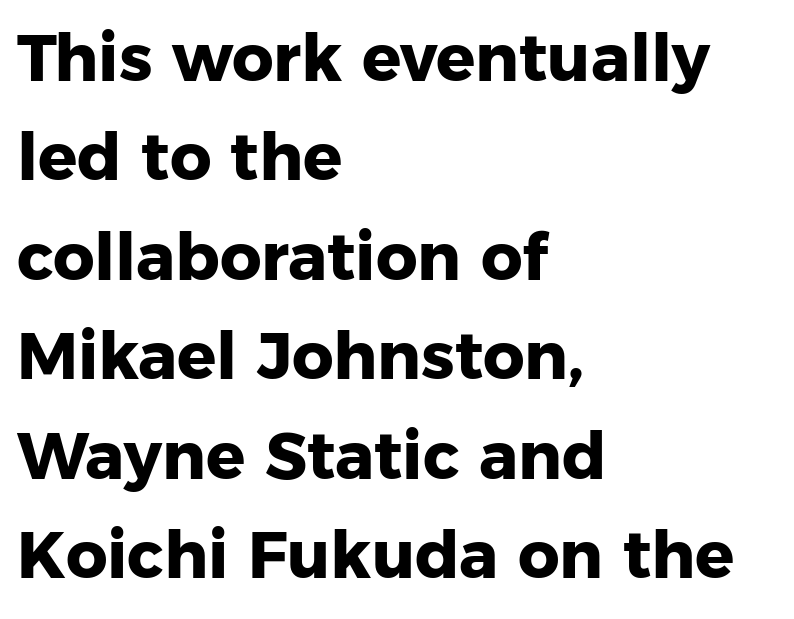
Q: Is the text bold? A: Yes.
Q: Is the text italic (slanted)? A: No, it is upright.
Q: Is the typeface a serif or a sans-serif typeface? A: Sans-serif.
Q: Is the text underlined? A: No.
Q: How is the paragraph aligned? A: Left-aligned.
Q: Is the spacing between letters normal or unusually wide? A: Normal.
Q: Is the spacing between lines tight, normal or loose? A: Normal.
Q: Width (condensed, normal, or wide)? A: Normal.
Q: Stroke contrast? A: Low.
Q: x-height? A: Medium.
Q: Monospaced? A: No.
